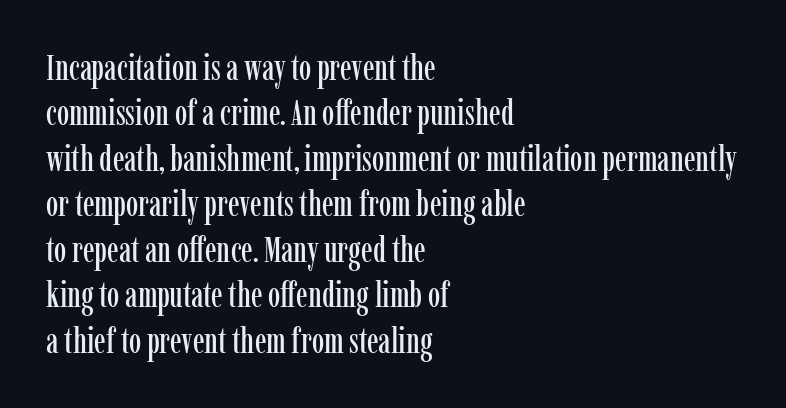
Q: Is the text italic (slanted)? A: No, it is upright.
Q: Is the typeface a serif or a sans-serif typeface? A: Serif.
Q: Is the text underlined? A: No.
Q: How is the paragraph aligned? A: Left-aligned.
Q: Is the spacing between letters normal or unusually wide? A: Normal.
Q: Is the spacing between lines tight, normal or loose? A: Normal.
Q: Width (condensed, normal, or wide)? A: Condensed.
Q: Stroke contrast? A: Low.
Q: x-height? A: Medium.
Q: Monospaced? A: No.
